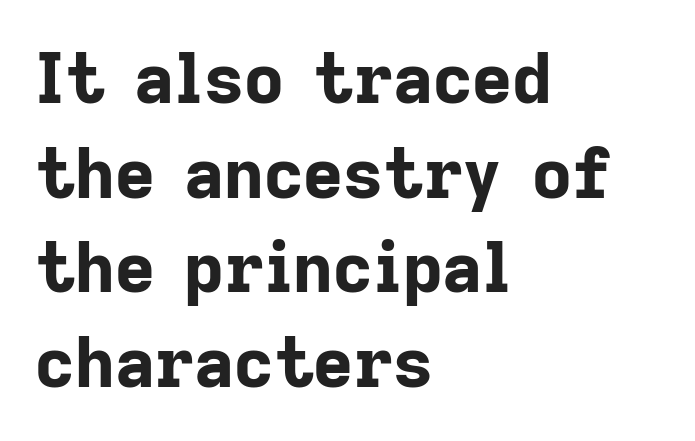
The image shows 69 px bold sans-serif type, upright; set left-aligned, normal line spacing (1.37x), normal letter spacing, not underlined; low stroke contrast and a medium x-height.
